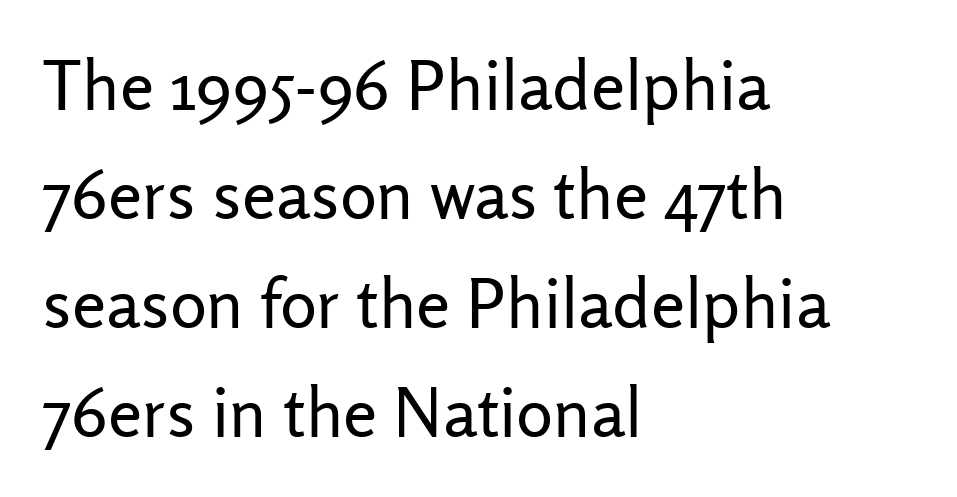
Unlike italic type, these characters show no tilt at all. Proportional: the letters do not fall into vertical columns. The paragraph shown leans on its left margin. Unmarked baselines from the first word to the last.
